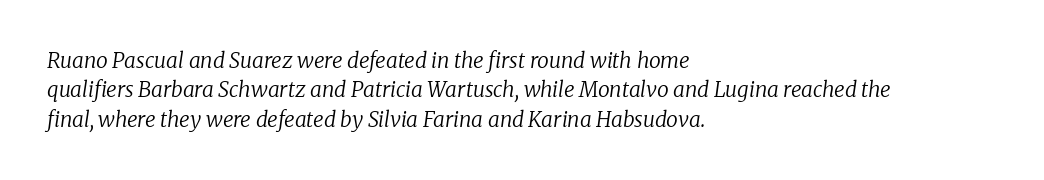
The letterforms sit at book weight or below. Successive baselines arrive at the customary interval. The specimen omits any rule beneath the text block's lines. Tracking here is standard; glyphs follow each other at the usual distance. Every row of glyphs begins at an identical x-position on the left.
